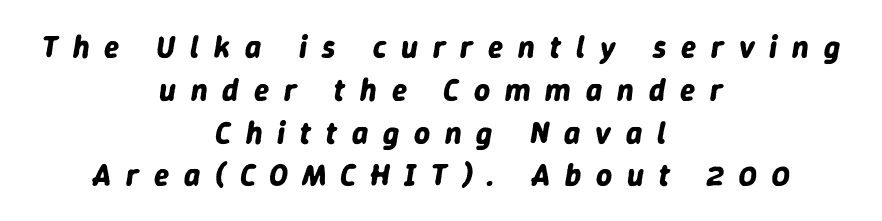
{"italic": "yes", "lean": "right", "slant_degrees": 9, "bold": "yes", "weight": "bold", "width": "normal", "stroke_contrast": "low", "x_height": "medium", "monospaced": "no", "underline": "no", "align": "center", "line_spacing": "normal", "line_spacing_ratio": 1.38, "letter_spacing": "wide", "letter_spacing_em": 0.48, "glyph_px": 31}
